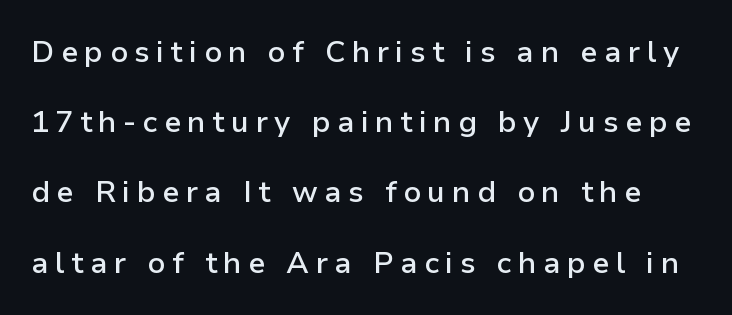
A sans-serif font was chosen for this passage. In terms of posture, this sample is upright. Firm but not heavy-handed strokes: this text is semibold. Check the space under the baseline: it is left empty. Between one letter and the next there's a generous, obvious gap.
